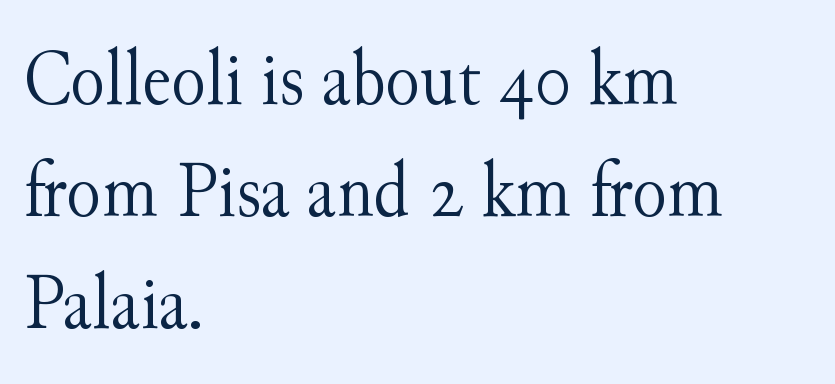
{"serif": "yes", "italic": "no", "bold": "no", "weight": "light", "width": "normal", "stroke_contrast": "medium", "x_height": "small", "monospaced": "no", "underline": "no", "align": "left", "line_spacing": "normal", "line_spacing_ratio": 1.4, "letter_spacing": "normal", "letter_spacing_em": 0.0, "glyph_px": 80}
